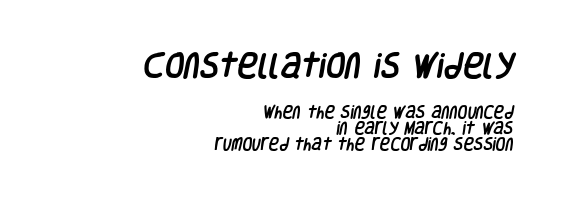
In terms of leading, this rendering errs on the cramped side. Short and long lines alike share a common ending point at right. Two sizes are in play, and the larger belongs to the first block. Check under the words: just untouched page. Proportional: the letters do not fall into vertical columns. This sample uses plain, unmodified letter spacing.
